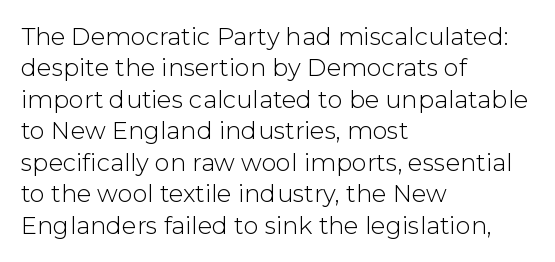
The image shows 24 px text type, upright; set left-aligned, normal line spacing (1.31x), normal letter spacing, not underlined.
